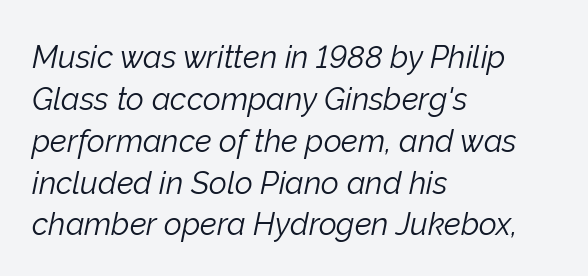
{"italic": "yes", "lean": "right", "slant_degrees": 12, "bold": "no", "weight": "light", "width": "normal", "stroke_contrast": "low", "x_height": "medium", "monospaced": "no", "underline": "no", "align": "left", "line_spacing": "normal", "line_spacing_ratio": 1.35, "letter_spacing": "normal", "letter_spacing_em": 0.0, "glyph_px": 31}
